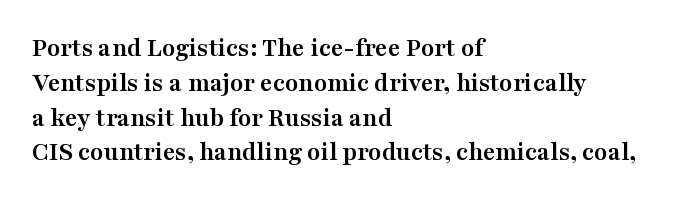
The words here are not underlined. Style check: upright. Typesetter's note: full bold, strokes at maximum text heaviness. Left-aligned paragraph, ragged on the right. One glance says typical: line gaps are just what's usual. Look at the tracking — it's just the regular setting, nothing added.
